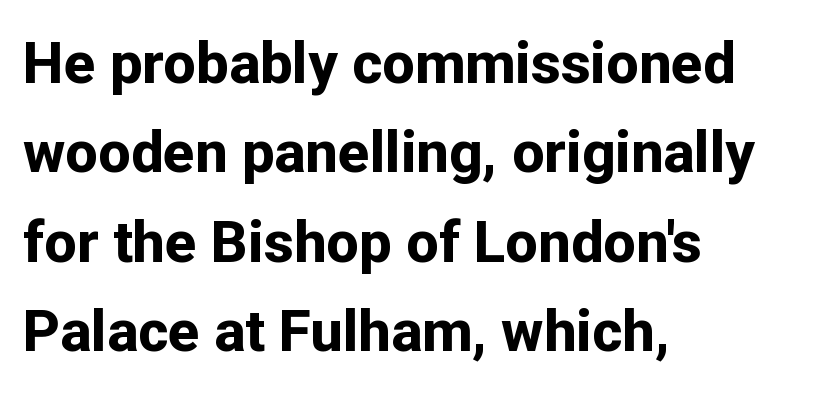
Q: Is the text bold? A: Yes.
Q: Is the text italic (slanted)? A: No, it is upright.
Q: Is the typeface a serif or a sans-serif typeface? A: Sans-serif.
Q: Is the text underlined? A: No.
Q: How is the paragraph aligned? A: Left-aligned.
Q: Is the spacing between letters normal or unusually wide? A: Normal.
Q: Is the spacing between lines tight, normal or loose? A: Normal.
Q: Width (condensed, normal, or wide)? A: Normal.
Q: Stroke contrast? A: Low.
Q: x-height? A: Medium.
Q: Monospaced? A: No.
